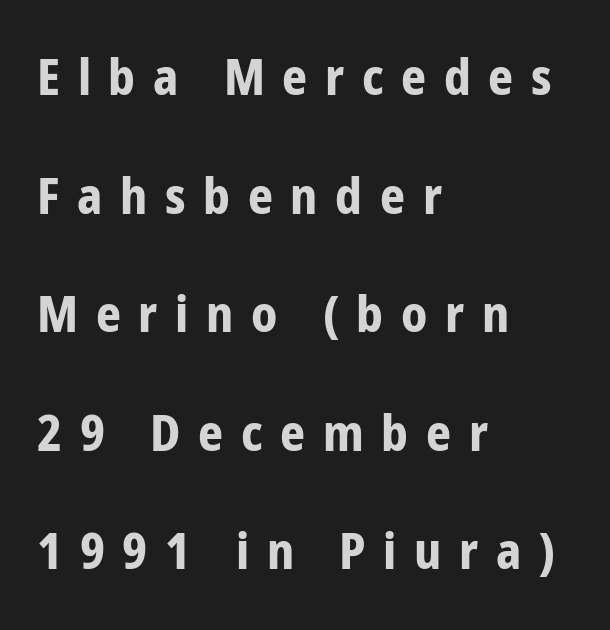
Q: Is the text bold? A: Yes.
Q: Is the text italic (slanted)? A: No, it is upright.
Q: Is the typeface a serif or a sans-serif typeface? A: Sans-serif.
Q: Is the text underlined? A: No.
Q: How is the paragraph aligned? A: Left-aligned.
Q: Is the spacing between letters normal or unusually wide? A: Unusually wide.
Q: Is the spacing between lines tight, normal or loose? A: Loose.
Q: Width (condensed, normal, or wide)? A: Condensed.
Q: Stroke contrast? A: Low.
Q: x-height? A: Medium.
Q: Monospaced? A: No.
